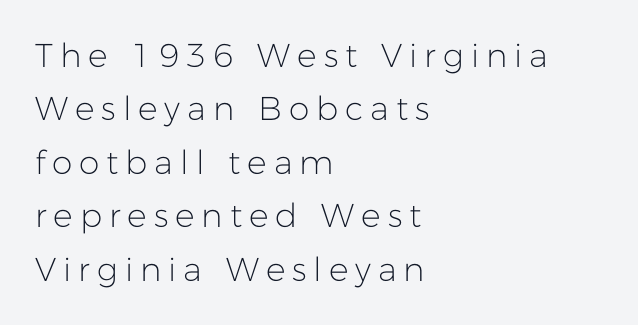
The image shows 33 px light sans-serif type, upright; set left-aligned, normal line spacing (1.62x), unusually wide letter spacing (+0.21 em), not underlined; low stroke contrast and a medium x-height.
